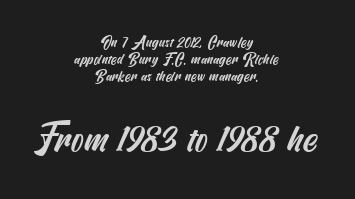
The image shows 38 px condensed sans-serif type; set centered, tight line spacing (1.14x), normal letter spacing, not underlined; the second (bottom) block is 2.53x larger; medium stroke contrast and a small x-height.
